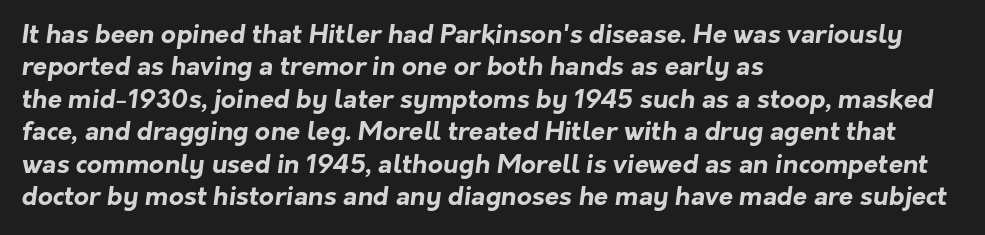
The image shows 26 px bold type; set left-aligned, normal line spacing (1.25x), normal letter spacing, not underlined.
